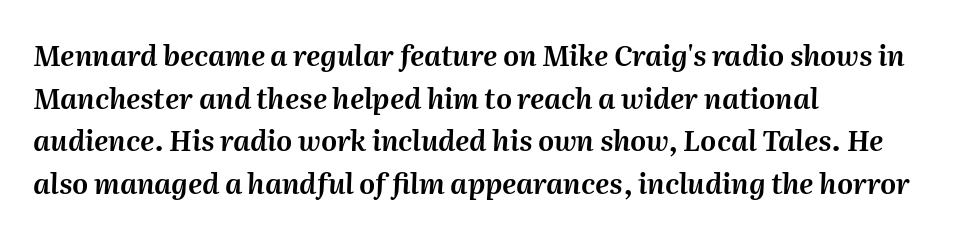
The image shows 28 px text type, italic (leaning right); set left-aligned, normal line spacing (1.52x), normal letter spacing, not underlined; medium stroke contrast and a medium x-height.
